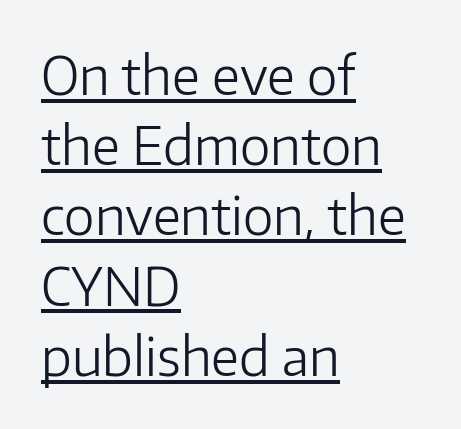
Q: Is the text bold? A: No.
Q: Is the text italic (slanted)? A: No, it is upright.
Q: Is the typeface a serif or a sans-serif typeface? A: Sans-serif.
Q: Is the text underlined? A: Yes.
Q: How is the paragraph aligned? A: Left-aligned.
Q: Is the spacing between letters normal or unusually wide? A: Normal.
Q: Is the spacing between lines tight, normal or loose? A: Normal.
Q: Width (condensed, normal, or wide)? A: Normal.
Q: Stroke contrast? A: Low.
Q: x-height? A: Medium.
Q: Monospaced? A: No.
